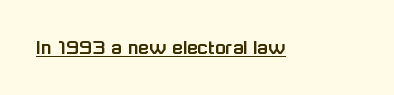
The image shows 22 px text type, upright; set normal letter spacing, underlined.
